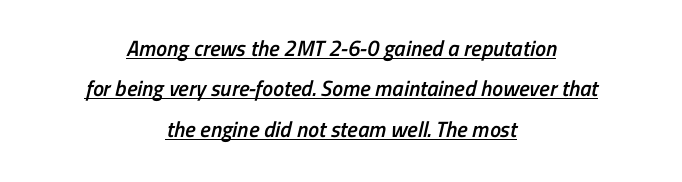
Q: Is the text bold? A: Semi-bold.
Q: Is the text underlined? A: Yes.
Q: How is the paragraph aligned? A: Centered.
Q: Is the spacing between letters normal or unusually wide? A: Normal.
